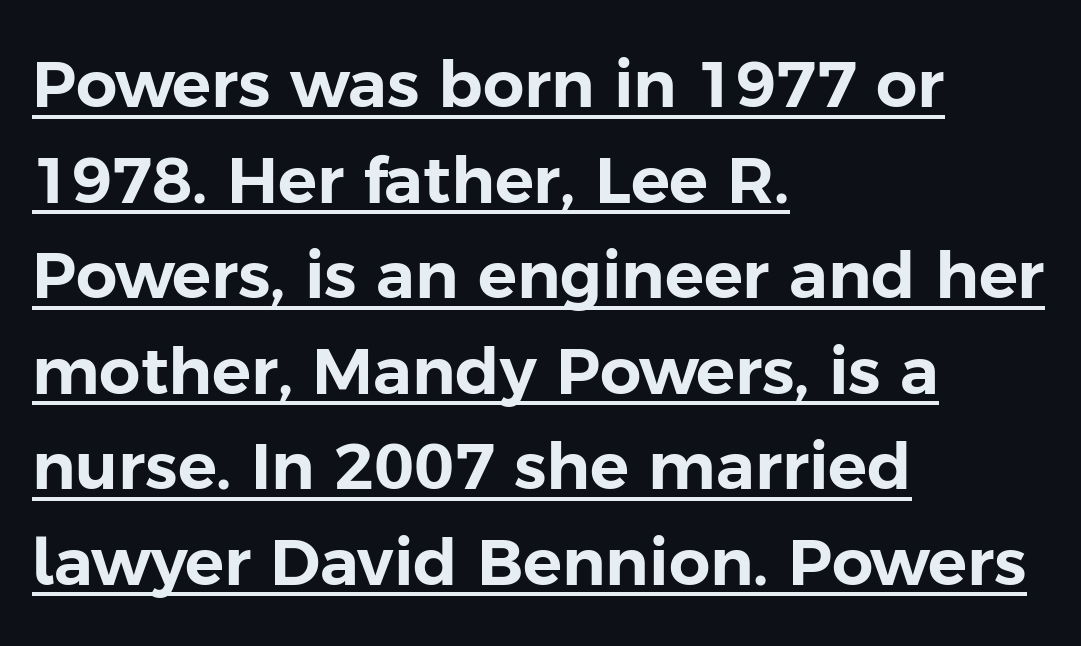
Q: Is the text italic (slanted)? A: No, it is upright.
Q: Is the typeface a serif or a sans-serif typeface? A: Sans-serif.
Q: Is the text underlined? A: Yes.
Q: How is the paragraph aligned? A: Left-aligned.
Q: Is the spacing between letters normal or unusually wide? A: Normal.
Q: Is the spacing between lines tight, normal or loose? A: Normal.
Q: Width (condensed, normal, or wide)? A: Normal.
Q: Stroke contrast? A: Low.
Q: x-height? A: Medium.
Q: Monospaced? A: No.
